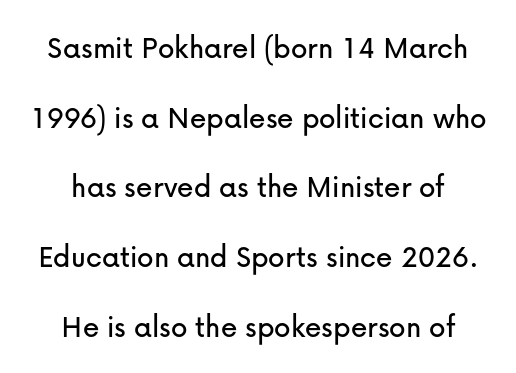
{"serif": "no", "italic": "no", "width": "normal", "stroke_contrast": "low", "x_height": "medium", "monospaced": "no", "underline": "no", "align": "center", "line_spacing": "loose", "line_spacing_ratio": 2.11, "letter_spacing": "normal", "letter_spacing_em": 0.0, "glyph_px": 33}
